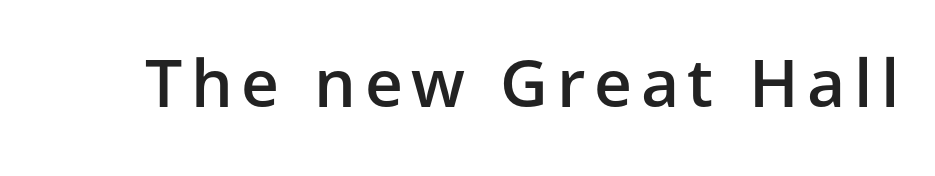
Q: Is the text bold? A: Semi-bold.
Q: Is the text italic (slanted)? A: No, it is upright.
Q: Is the typeface a serif or a sans-serif typeface? A: Sans-serif.
Q: Is the text underlined? A: No.
Q: Width (condensed, normal, or wide)? A: Normal.
Q: Stroke contrast? A: Low.
Q: x-height? A: Medium.
Q: Monospaced? A: No.
